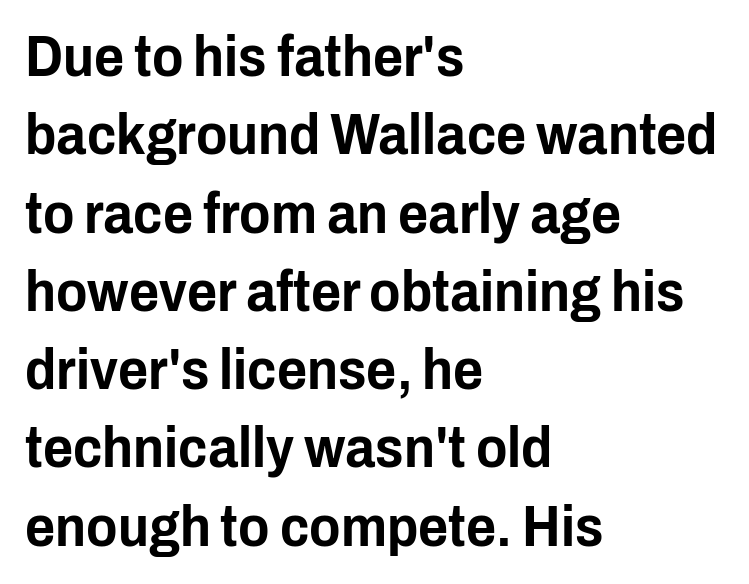
{"serif": "no", "italic": "no", "width": "condensed", "stroke_contrast": "low", "x_height": "medium", "monospaced": "no", "underline": "no", "align": "left", "line_spacing": "normal", "line_spacing_ratio": 1.35, "letter_spacing": "normal", "letter_spacing_em": 0.0, "glyph_px": 58}
